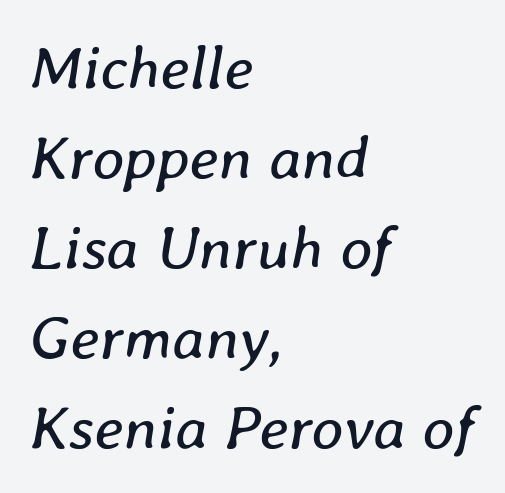
Is this a fixed-width face? No — the glyphs have proportional, varying widths. The axis of the letterforms is tilted away from vertical. Unbolded letterforms with no extra heft. This block has exactly the height ordinary leading produces. A bare baseline throughout the passage. The type is set solid horizontally, with unmodified tracking.
